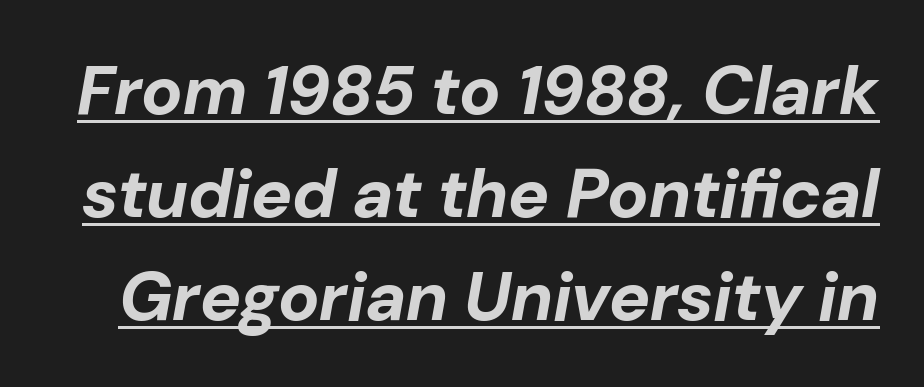
What decoration does the sample have? An underline. Chunky letters — that's bold for sure. An italicized treatment has been applied to the whole sample. The vertical gap from one line to the next is medium.
